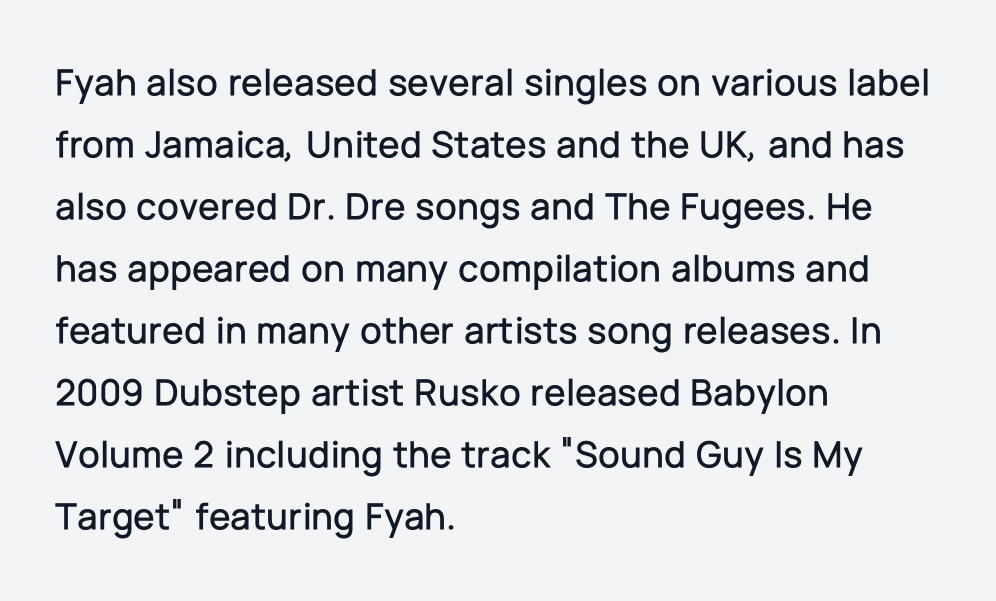
{"serif": "no", "italic": "no", "width": "normal", "stroke_contrast": "low", "x_height": "medium", "monospaced": "no", "underline": "no", "align": "left", "line_spacing": "normal", "line_spacing_ratio": 1.59, "letter_spacing": "normal", "letter_spacing_em": 0.0, "glyph_px": 39}
